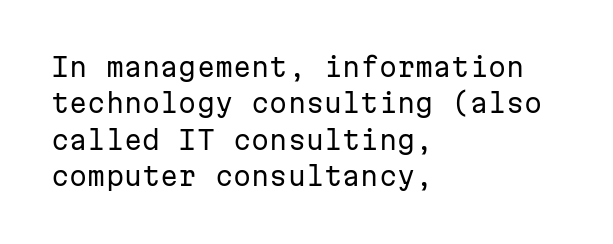
Short and long lines alike share a common starting point at left. The typeface has the unassuming heft of standard copy or less. Is the letter spacing exaggerated? No — it looks like the ordinary default. Has an underline been added? It has not. Posture: vertical.
